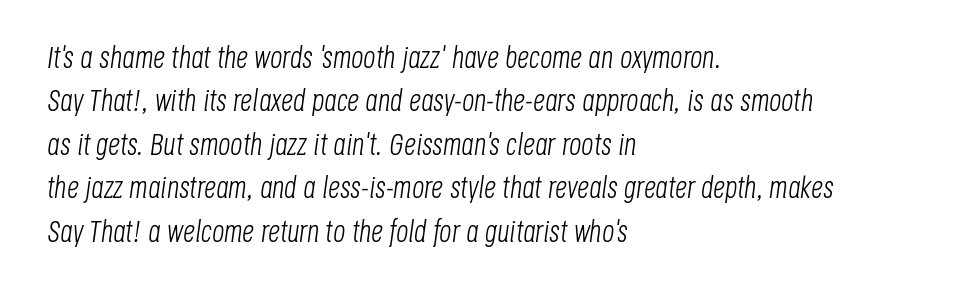
{"italic": "yes", "lean": "right", "slant_degrees": 8, "bold": "no", "weight": "light", "width": "condensed", "stroke_contrast": "low", "x_height": "large", "monospaced": "no", "underline": "no", "align": "left", "line_spacing": "normal", "line_spacing_ratio": 1.45, "letter_spacing": "normal", "letter_spacing_em": 0.0, "glyph_px": 30}
